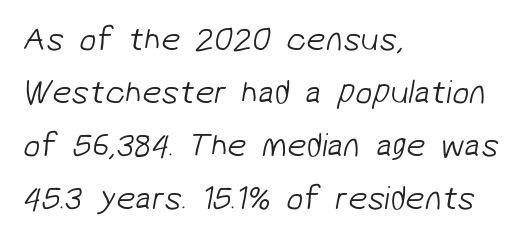
Q: Is the text bold? A: No.
Q: Is the typeface a serif or a sans-serif typeface? A: Sans-serif.
Q: Is the text underlined? A: No.
Q: How is the paragraph aligned? A: Left-aligned.
Q: Is the spacing between letters normal or unusually wide? A: Normal.
Q: Is the spacing between lines tight, normal or loose? A: Normal.
Q: Width (condensed, normal, or wide)? A: Normal.
Q: Stroke contrast? A: Low.
Q: x-height? A: Medium.
Q: Monospaced? A: No.
